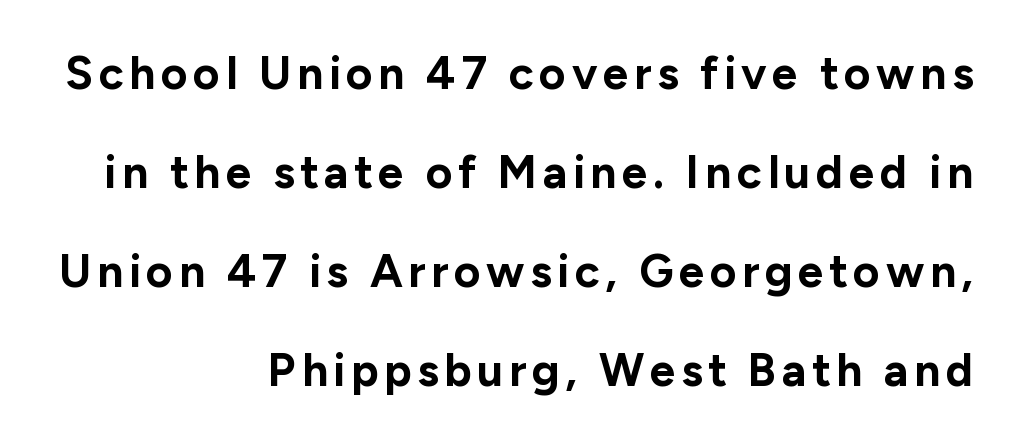
Q: Is the text bold? A: Yes.
Q: Is the text italic (slanted)? A: No, it is upright.
Q: Is the typeface a serif or a sans-serif typeface? A: Sans-serif.
Q: Is the text underlined? A: No.
Q: How is the paragraph aligned? A: Right-aligned.
Q: Is the spacing between lines tight, normal or loose? A: Loose.
Q: Width (condensed, normal, or wide)? A: Normal.
Q: Stroke contrast? A: Low.
Q: x-height? A: Medium.
Q: Monospaced? A: No.
